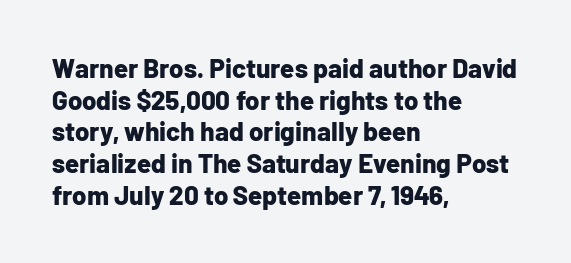
The image shows 26 px bold type, upright; set left-aligned, line spacing 1.22x, normal letter spacing, not underlined.
